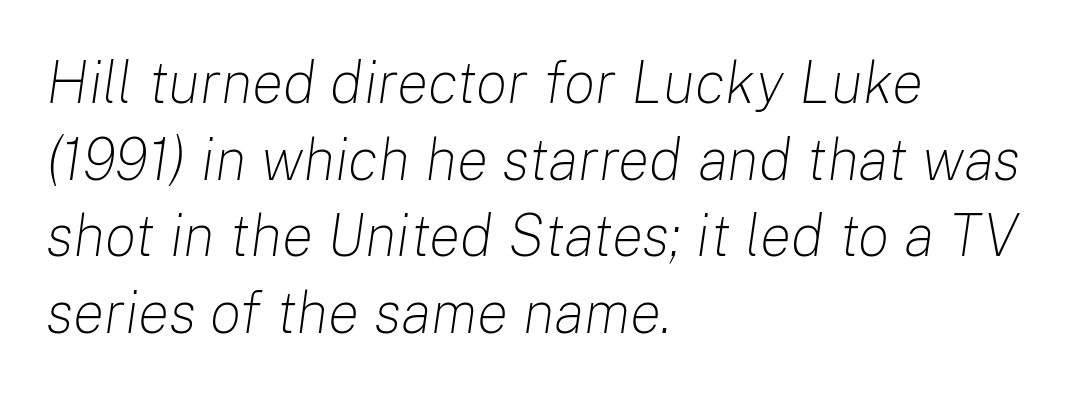
The image shows 59 px light type, italic (leaning right); set left-aligned, normal line spacing (1.3x), normal letter spacing, not underlined; low stroke contrast and a medium x-height.
